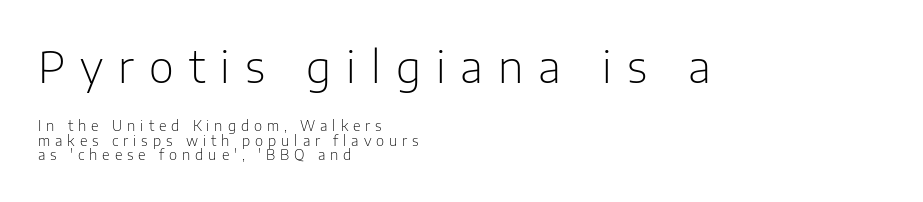
The passage shown is not bold in any degree. A bare baseline throughout the passage. You get the large type first, then a drop to smaller type. Letterform terminals end flat and unadorned throughout the passage. How would I describe the line gaps? Narrow and economical.
